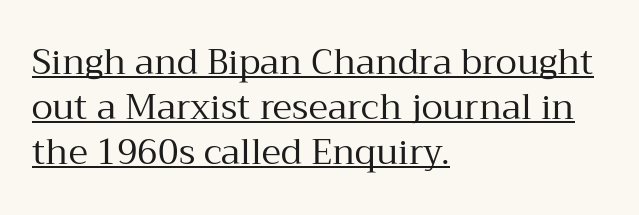
{"serif": "yes", "italic": "no", "bold": "no", "weight": "regular", "width": "normal", "stroke_contrast": "medium", "x_height": "medium", "monospaced": "no", "underline": "yes", "align": "left", "line_spacing": "normal", "line_spacing_ratio": 1.28, "letter_spacing": "normal", "letter_spacing_em": 0.0, "glyph_px": 35}
